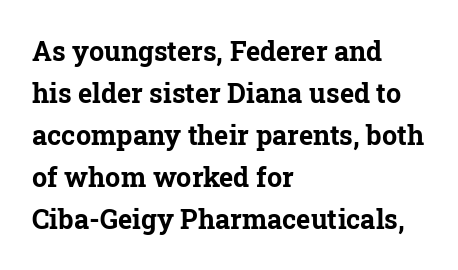
{"italic": "no", "bold": "yes", "underline": "no", "align": "left", "line_spacing": "normal", "line_spacing_ratio": 1.56, "letter_spacing": "normal", "letter_spacing_em": 0.0, "glyph_px": 27}
